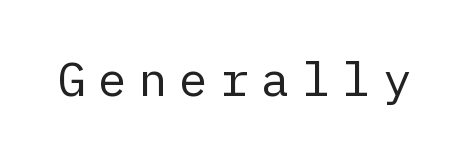
{"serif": "no", "italic": "no", "bold": "no", "weight": "regular", "width": "normal", "stroke_contrast": "low", "x_height": "medium", "underline": "no", "letter_spacing": "wide", "letter_spacing_em": 0.25, "glyph_px": 48}
